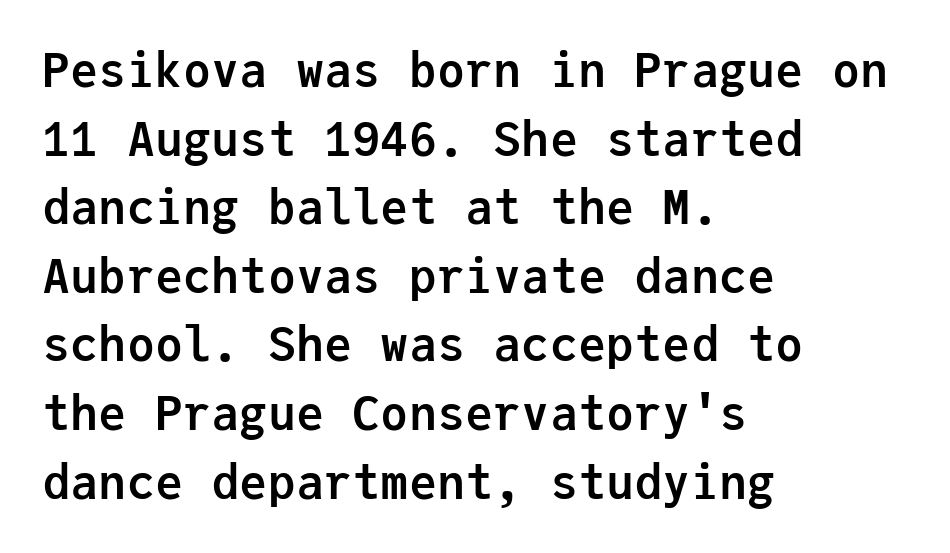
The image shows 47 px semibold sans-serif type, upright, monospaced; set left-aligned, normal line spacing (1.46x), normal letter spacing, not underlined; low stroke contrast and a medium x-height.
